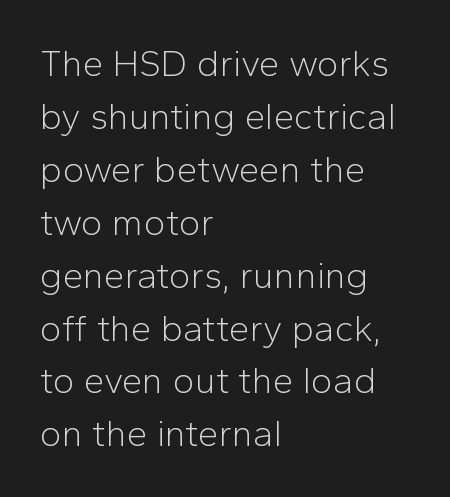
{"serif": "no", "italic": "no", "bold": "no", "weight": "light", "width": "normal", "stroke_contrast": "low", "x_height": "medium", "monospaced": "no", "underline": "no", "align": "left", "line_spacing": "normal", "line_spacing_ratio": 1.43, "letter_spacing": "normal", "letter_spacing_em": 0.0, "glyph_px": 37}
